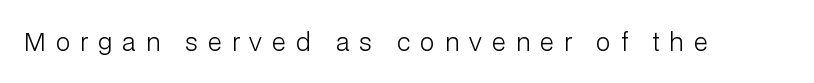
The typesetting does not lean heavy: it is not bold. A typesetter would mark this as roman, not italic. Beneath every word, the page is bare. Letter spacing: wide.
